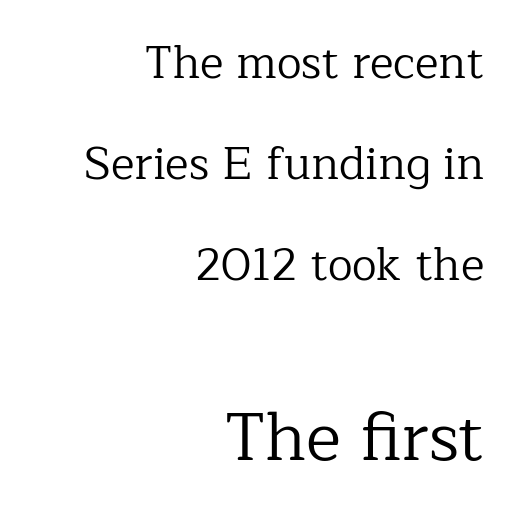
Reading down the column, the eye jumps a long way to each next line. Students, note that the glyphs here touch the page at normal intervals. The typeface has the unassuming heft of standard copy or less. Each letter keeps its own natural width here, so spacing adapts to shape.
